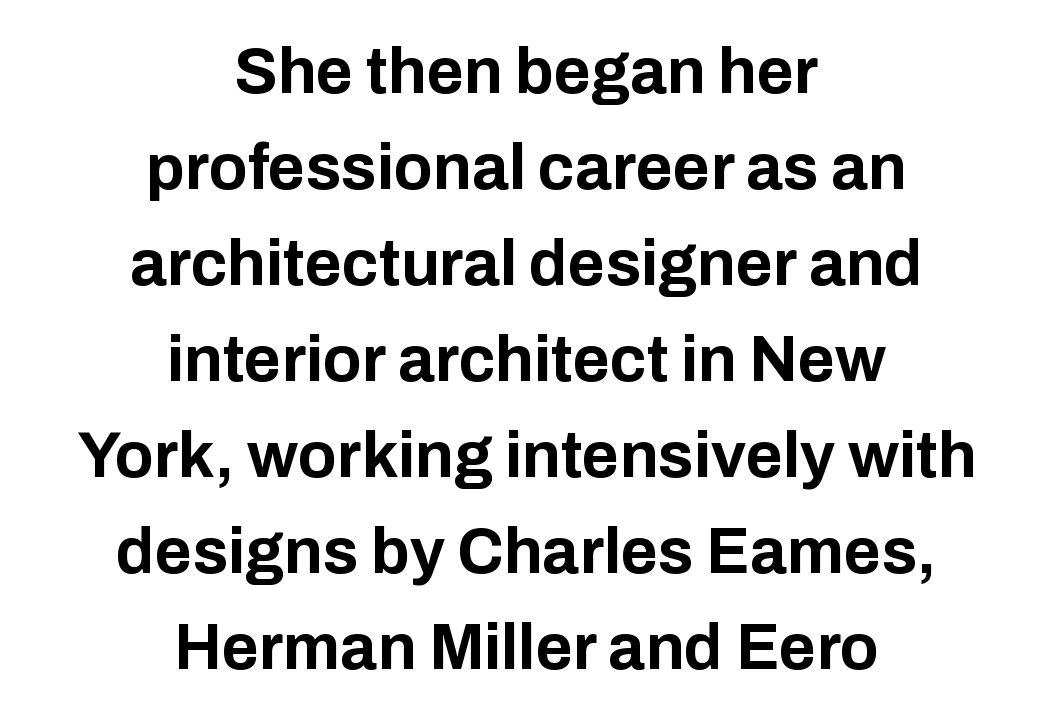
The image shows 64 px bold sans-serif type, upright; set centered, normal line spacing (1.5x), normal letter spacing, not underlined; low stroke contrast and a medium x-height.
